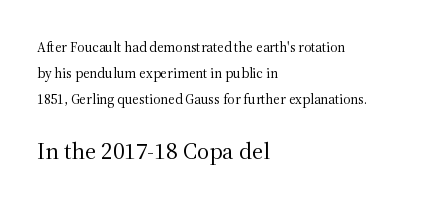
Q: Is the text bold? A: No.
Q: Is the text italic (slanted)? A: No, it is upright.
Q: Is the text underlined? A: No.
Q: How is the paragraph aligned? A: Left-aligned.
Q: Is the spacing between letters normal or unusually wide? A: Normal.
Q: Which block of text is set in a larger size, the first (top) or the second (bottom)? A: The second (bottom) one.
